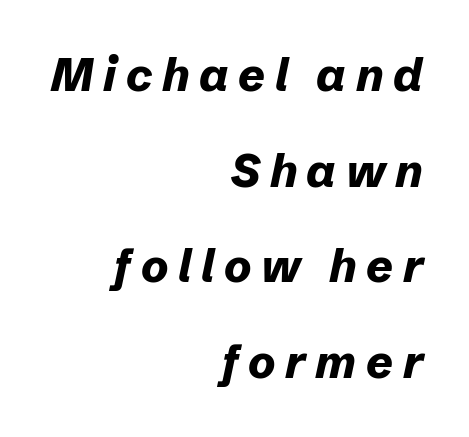
The image shows 46 px bold type, italic (leaning right); set right-aligned, loose line spacing (2.08x), unusually wide letter spacing (+0.21 em), not underlined; low stroke contrast and a medium x-height.
